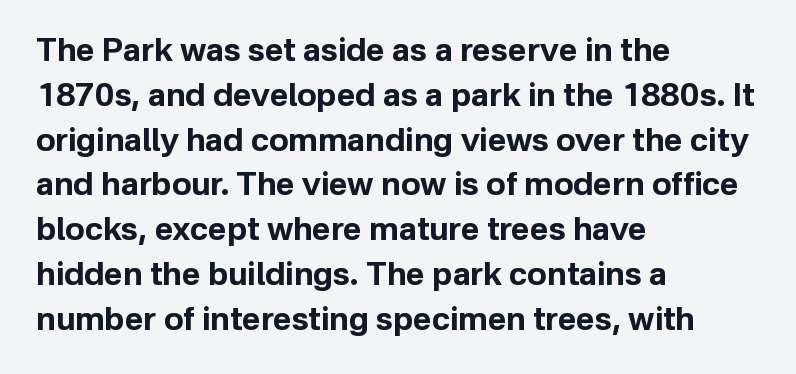
Q: Is the text bold? A: Yes.
Q: Is the text italic (slanted)? A: No, it is upright.
Q: Is the typeface a serif or a sans-serif typeface? A: Sans-serif.
Q: Is the text underlined? A: No.
Q: How is the paragraph aligned? A: Left-aligned.
Q: Is the spacing between letters normal or unusually wide? A: Normal.
Q: Is the spacing between lines tight, normal or loose? A: Normal.
Q: Width (condensed, normal, or wide)? A: Normal.
Q: Stroke contrast? A: Low.
Q: x-height? A: Medium.
Q: Monospaced? A: No.
